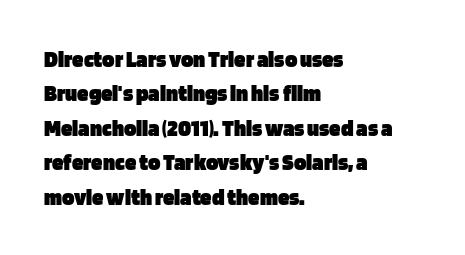
Is the letter spacing exaggerated? No — it looks like the ordinary default. Reading down the block, your eye returns to a fixed left position each line. Heavy-handed strokes throughout: this text is bold. Just letters on the line, the space beneath them empty. Baseline-to-baseline distance is the conventional proportion of letter height. A roman cut, with each character standing at attention.
